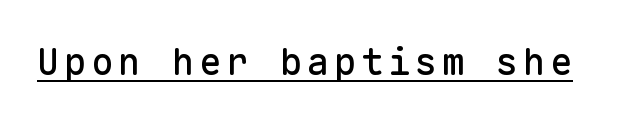
Q: Is the text italic (slanted)? A: No, it is upright.
Q: Is the typeface a serif or a sans-serif typeface? A: Sans-serif.
Q: Is the text underlined? A: Yes.
Q: Width (condensed, normal, or wide)? A: Normal.
Q: Stroke contrast? A: Low.
Q: x-height? A: Medium.
Q: Monospaced? A: Yes.
